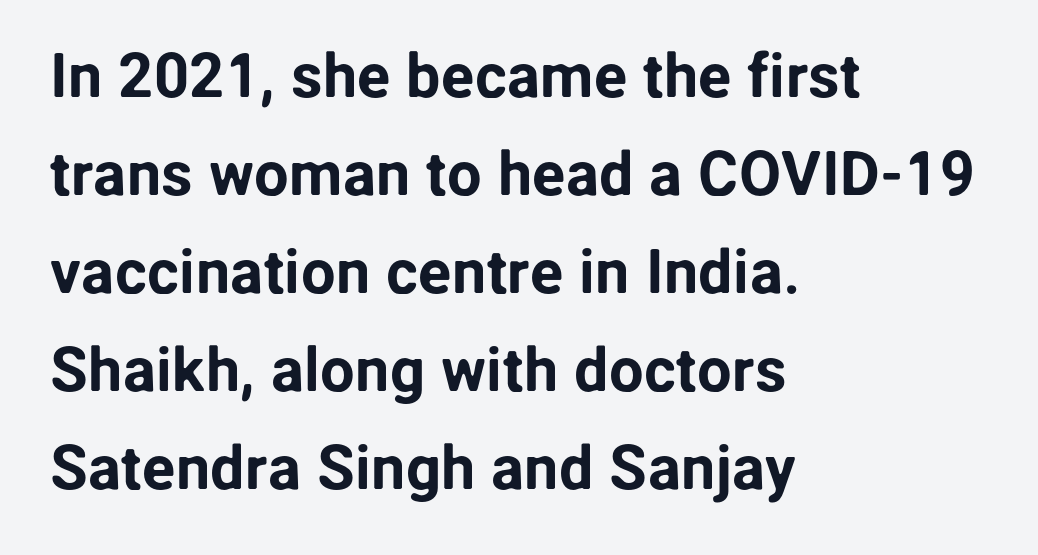
The image shows 62 px sans-serif type, upright; set left-aligned, normal line spacing (1.58x), normal letter spacing, not underlined; low stroke contrast and a medium x-height.
